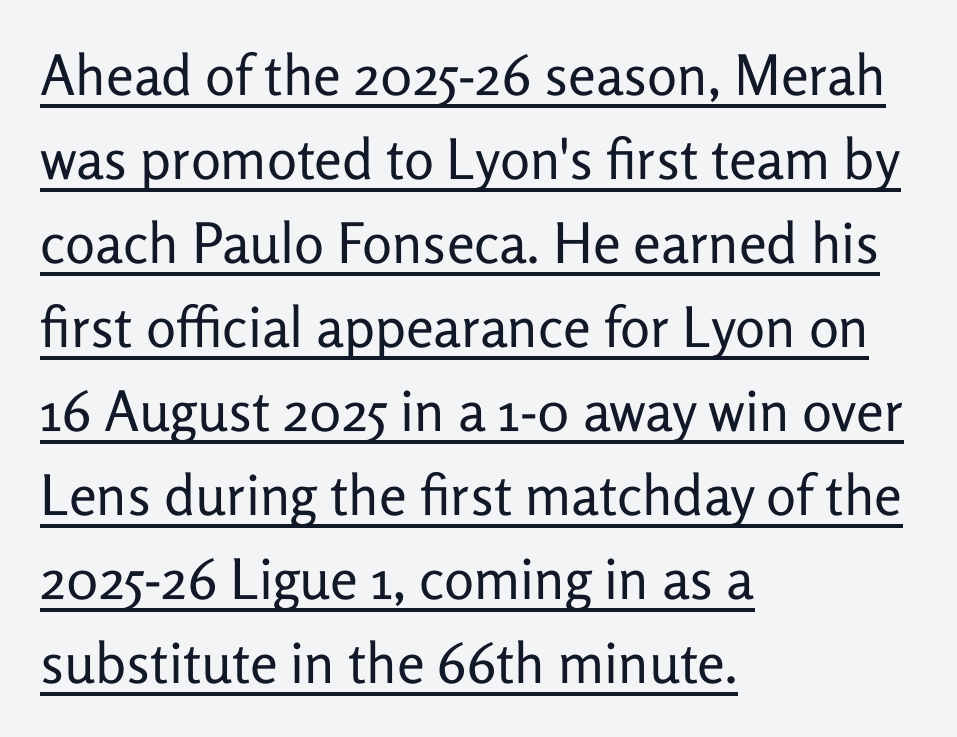
Q: Is the text bold? A: No.
Q: Is the text italic (slanted)? A: No, it is upright.
Q: Is the typeface a serif or a sans-serif typeface? A: Sans-serif.
Q: Is the text underlined? A: Yes.
Q: How is the paragraph aligned? A: Left-aligned.
Q: Is the spacing between letters normal or unusually wide? A: Normal.
Q: Is the spacing between lines tight, normal or loose? A: Normal.
Q: Width (condensed, normal, or wide)? A: Normal.
Q: Stroke contrast? A: Low.
Q: x-height? A: Medium.
Q: Monospaced? A: No.
